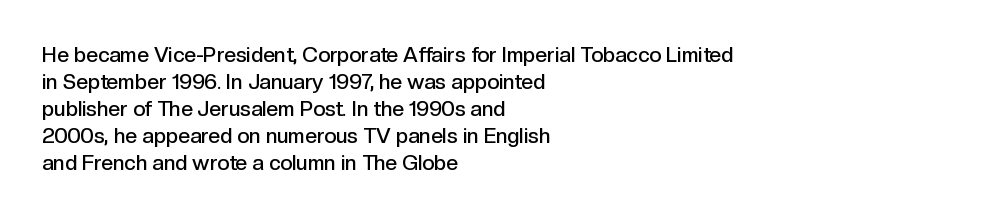
Q: Is the text bold? A: Semi-bold.
Q: Is the text italic (slanted)? A: No, it is upright.
Q: Is the text underlined? A: No.
Q: How is the paragraph aligned? A: Left-aligned.
Q: Is the spacing between letters normal or unusually wide? A: Normal.
Q: Is the spacing between lines tight, normal or loose? A: Normal.
